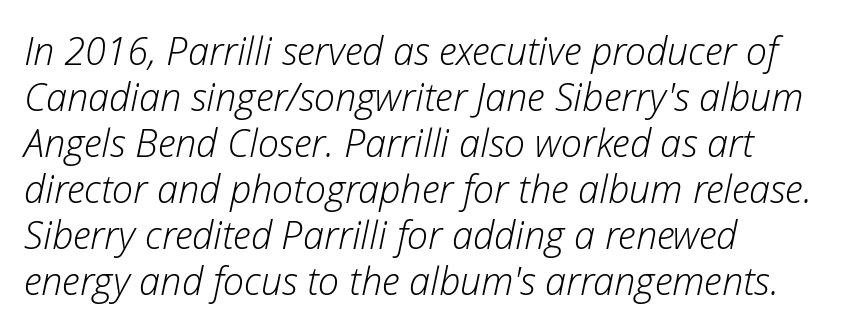
The image shows 38 px light type, italic (leaning right); set left-aligned, line spacing 1.21x, normal letter spacing, not underlined; low stroke contrast and a medium x-height.
